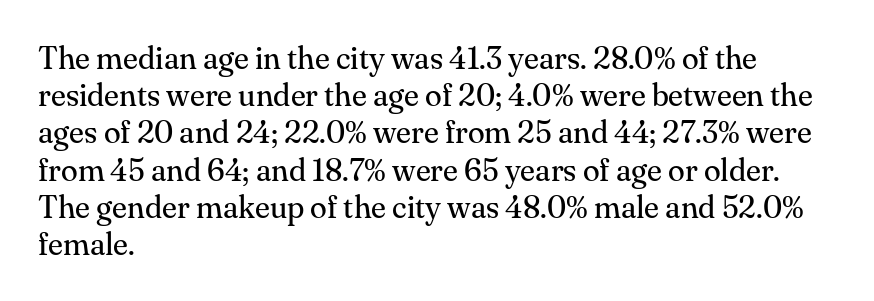
Q: Is the text bold? A: No.
Q: Is the text italic (slanted)? A: No, it is upright.
Q: Is the typeface a serif or a sans-serif typeface? A: Serif.
Q: Is the text underlined? A: No.
Q: How is the paragraph aligned? A: Left-aligned.
Q: Is the spacing between letters normal or unusually wide? A: Normal.
Q: Width (condensed, normal, or wide)? A: Normal.
Q: Stroke contrast? A: Medium.
Q: x-height? A: Small.
Q: Monospaced? A: No.
